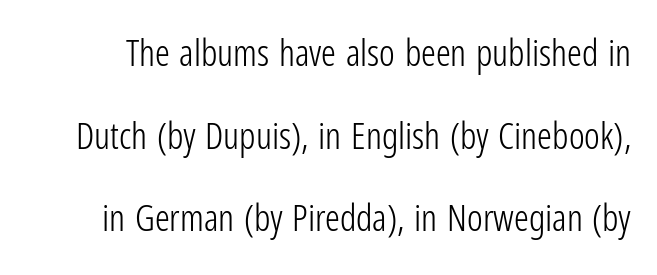
Q: Is the text bold? A: No.
Q: Is the text italic (slanted)? A: No, it is upright.
Q: Is the typeface a serif or a sans-serif typeface? A: Sans-serif.
Q: Is the text underlined? A: No.
Q: Is the spacing between letters normal or unusually wide? A: Normal.
Q: Is the spacing between lines tight, normal or loose? A: Loose.
Q: Width (condensed, normal, or wide)? A: Condensed.
Q: Stroke contrast? A: Low.
Q: x-height? A: Medium.
Q: Monospaced? A: No.
